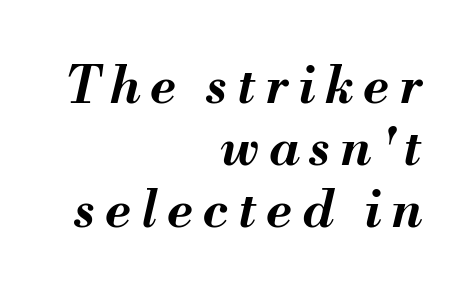
Q: Is the text bold? A: Yes.
Q: Is the text italic (slanted)? A: Yes, it leans right by about 13 degrees.
Q: Is the text underlined? A: No.
Q: How is the paragraph aligned? A: Right-aligned.
Q: Is the spacing between letters normal or unusually wide? A: Unusually wide.
Q: Width (condensed, normal, or wide)? A: Normal.
Q: Stroke contrast? A: Medium.
Q: x-height? A: Small.
Q: Monospaced? A: No.
